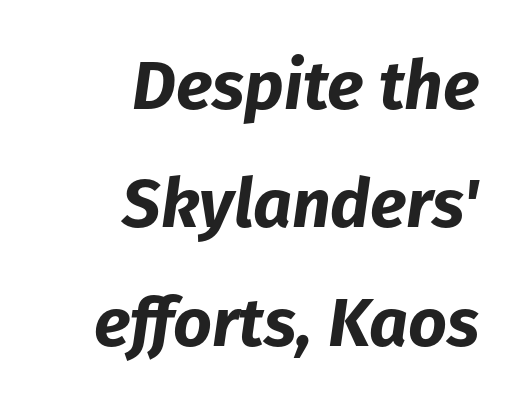
The image shows 68 px bold type, italic (leaning right); set right-aligned, line spacing 1.74x, normal letter spacing, not underlined; low stroke contrast and a medium x-height.
